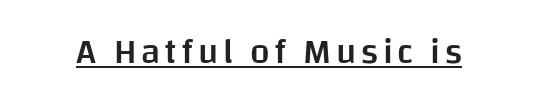
{"serif": "no", "italic": "no", "bold": "semi", "weight": "semibold", "width": "normal", "stroke_contrast": "low", "x_height": "large", "monospaced": "no", "underline": "yes", "glyph_px": 35}
